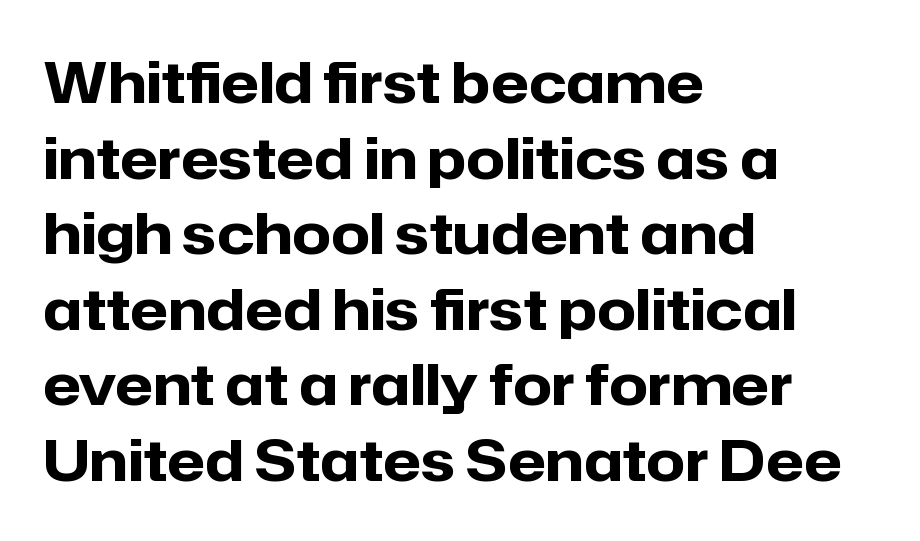
Weight check: bold — yes, fully. Standard letterfit; no display-style spreading of the glyphs. Regarding leading, the lines here are spaced in the standard way. All the whitespace from short lines collects on the right.
